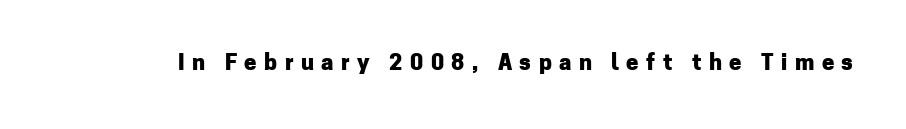
Q: Is the text bold? A: Yes.
Q: Is the text italic (slanted)? A: No, it is upright.
Q: Is the text underlined? A: No.
Q: Is the spacing between letters normal or unusually wide? A: Unusually wide.
